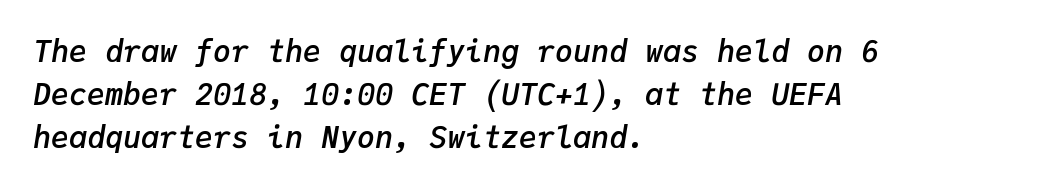
Layout note: lines flush left. Clear beneath every line of the passage. Emphasis by weight is partial: semibold. Successive baselines arrive at the customary interval.
